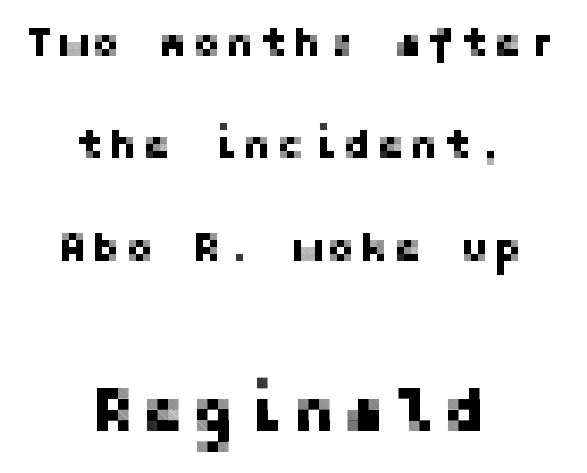
This block would shrink considerably if given ordinary leading; it's expanded now. Layout note: lines centered. I'd call this a sans setting — the letters go barefoot. Underlining? Definitely not there.
